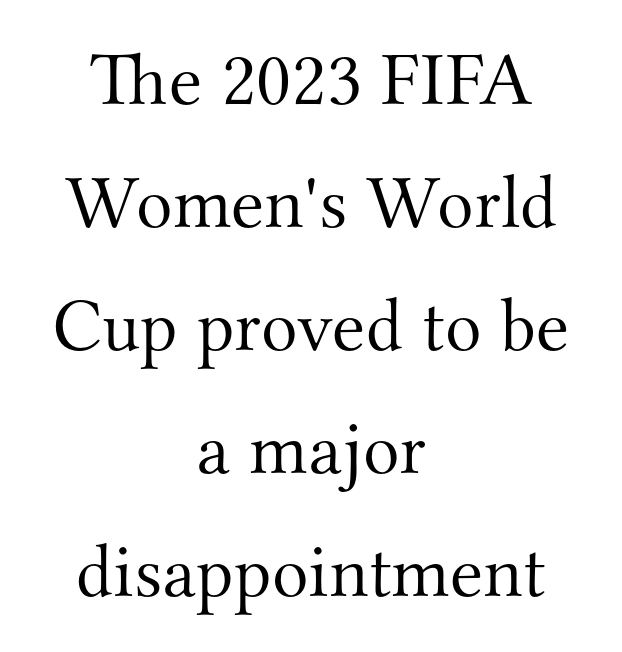
{"serif": "yes", "italic": "no", "bold": "no", "weight": "light", "width": "normal", "stroke_contrast": "medium", "x_height": "small", "monospaced": "no", "underline": "no", "align": "center", "line_spacing": "normal", "line_spacing_ratio": 1.62, "letter_spacing": "normal", "letter_spacing_em": 0.0, "glyph_px": 76}
